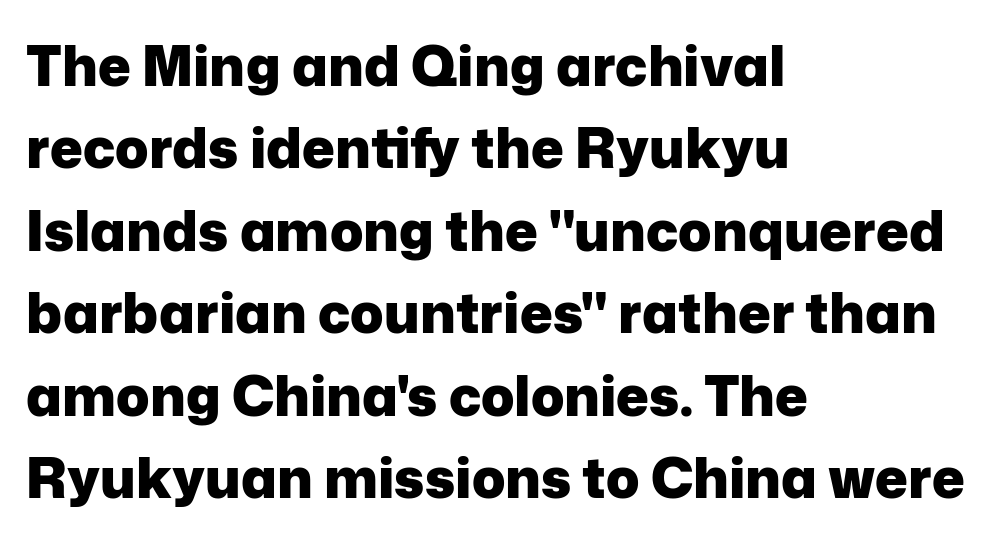
Only glyphs here, with clear space below each row. Casual observation: everything's shoved over to the left. These lines are rendered in a variable-pitch font. Normally led — the rows are evenly, conventionally spaced. The passage shown is typeset with a sans-serif family. These words are printed bold, with thick strokes throughout.
